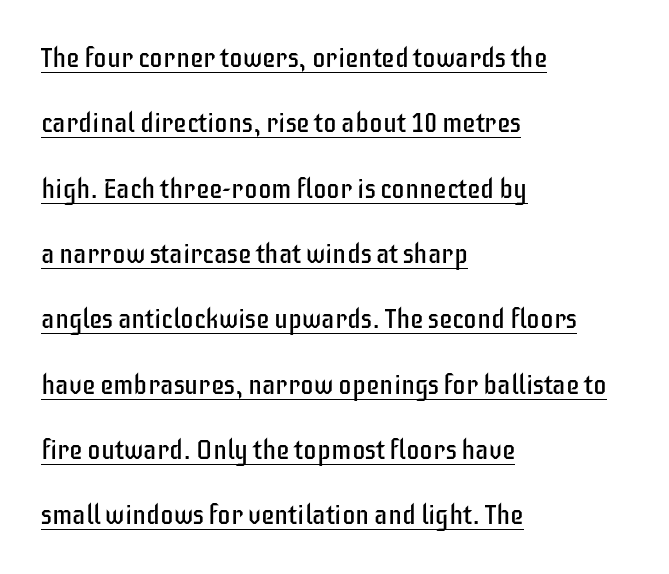
Q: Is the text bold? A: No.
Q: Is the text italic (slanted)? A: No, it is upright.
Q: Is the text underlined? A: Yes.
Q: How is the paragraph aligned? A: Left-aligned.
Q: Is the spacing between letters normal or unusually wide? A: Normal.
Q: Is the spacing between lines tight, normal or loose? A: Loose.
